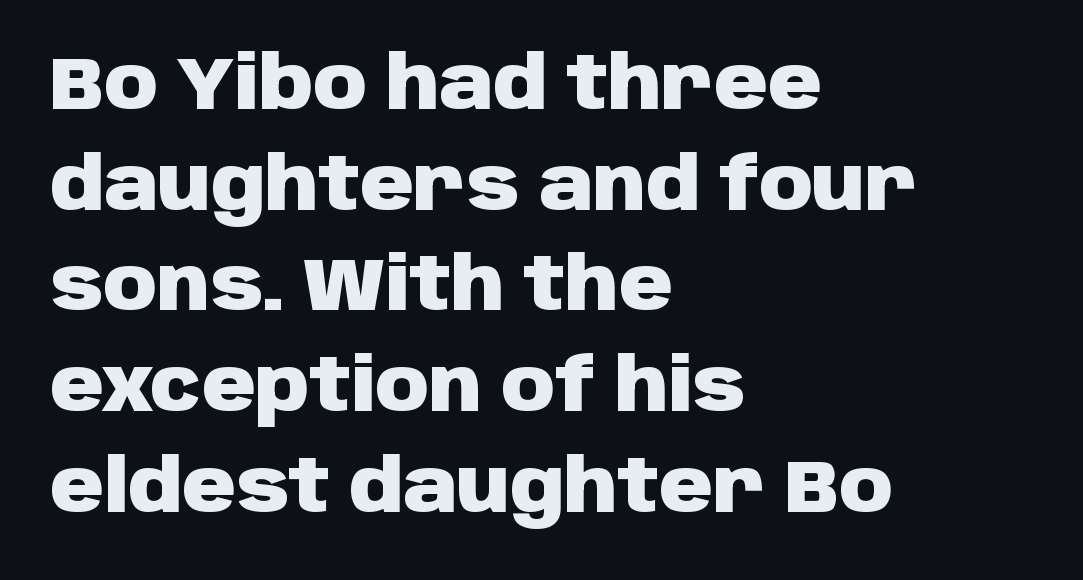
The image shows 74 px heavy sans-serif type, upright; set left-aligned, normal line spacing (1.36x), normal letter spacing, not underlined; low stroke contrast and a large x-height.
